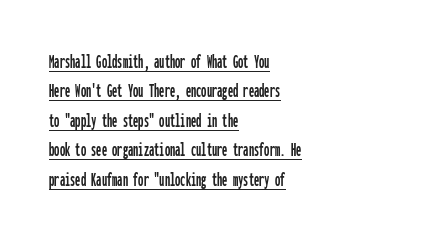
The image shows 21 px text type, upright; set left-aligned, normal line spacing (1.4x), normal letter spacing, underlined.
